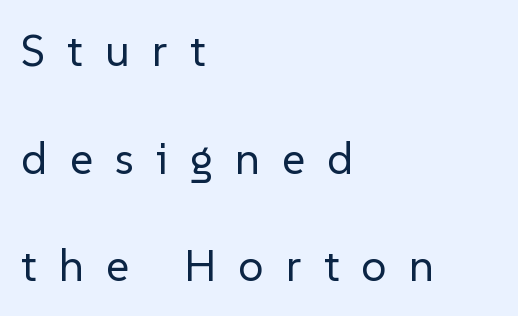
These lines are rendered in a variable-pitch font. Vertically, the passage feels expansive, rows floating well apart. The horizontal fit of the characters is loose and conspicuously gappy. Beneath every word, the page is bare.
